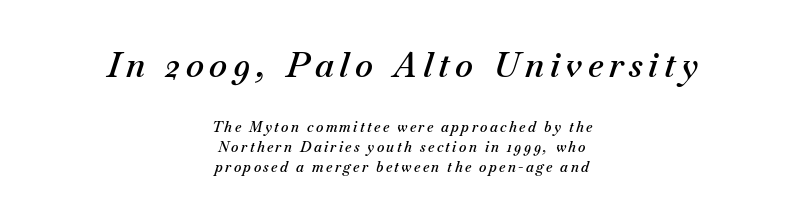
Q: Is the text bold? A: Semi-bold.
Q: Is the text italic (slanted)? A: Yes, it leans right by about 18 degrees.
Q: Is the text underlined? A: No.
Q: How is the paragraph aligned? A: Centered.
Q: Is the spacing between lines tight, normal or loose? A: Normal.
Q: Which block of text is set in a larger size, the first (top) or the second (bottom)? A: The first (top) one.
Q: Width (condensed, normal, or wide)? A: Normal.
Q: Stroke contrast? A: Medium.
Q: x-height? A: Small.
Q: Monospaced? A: No.
